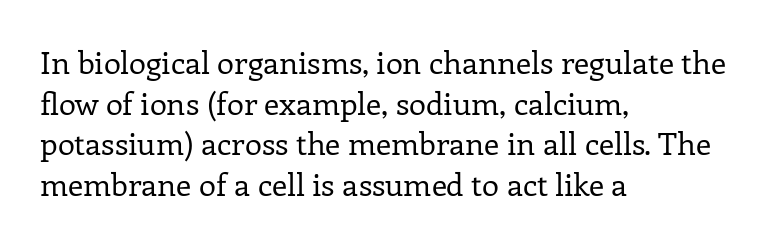
The words here are not underlined. The compositor pushed each line to the left boundary. You could not count columns in this text — the font is proportionally spaced. Vertically, the passage feels balanced, rows spaced as you'd expect.
